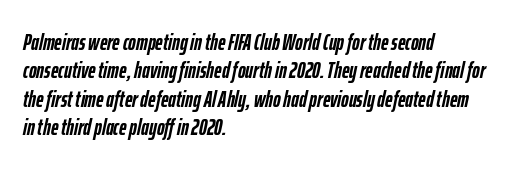
Q: Is the text bold? A: Yes.
Q: Is the text italic (slanted)? A: Yes, it leans right by about 12 degrees.
Q: Is the text underlined? A: No.
Q: How is the paragraph aligned? A: Left-aligned.
Q: Is the spacing between letters normal or unusually wide? A: Normal.
